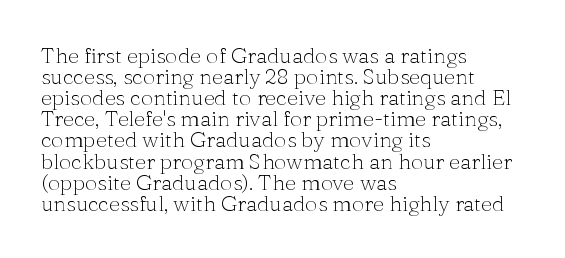
The typesetting does not lean heavy: it is not bold. Inter-character spacing is left at the font's built-in metrics. Each new line begins almost immediately beneath the previous one. If you drew a ruler down the left edge, every line would touch it.
